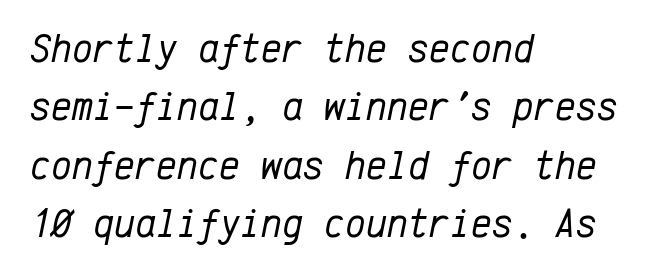
Q: Is the text bold? A: No.
Q: Is the text italic (slanted)? A: Yes, it leans right by about 12 degrees.
Q: Is the text underlined? A: No.
Q: How is the paragraph aligned? A: Left-aligned.
Q: Is the spacing between letters normal or unusually wide? A: Normal.
Q: Is the spacing between lines tight, normal or loose? A: Normal.
Q: Width (condensed, normal, or wide)? A: Normal.
Q: Stroke contrast? A: Low.
Q: x-height? A: Medium.
Q: Monospaced? A: Yes.
